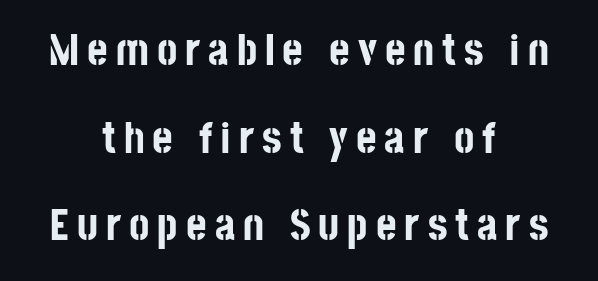
Q: Is the text bold? A: Yes.
Q: Is the text italic (slanted)? A: No, it is upright.
Q: Is the typeface a serif or a sans-serif typeface? A: Sans-serif.
Q: Is the text underlined? A: No.
Q: How is the paragraph aligned? A: Centered.
Q: Is the spacing between lines tight, normal or loose? A: Loose.
Q: Width (condensed, normal, or wide)? A: Condensed.
Q: Stroke contrast? A: Low.
Q: x-height? A: Large.
Q: Monospaced? A: No.
